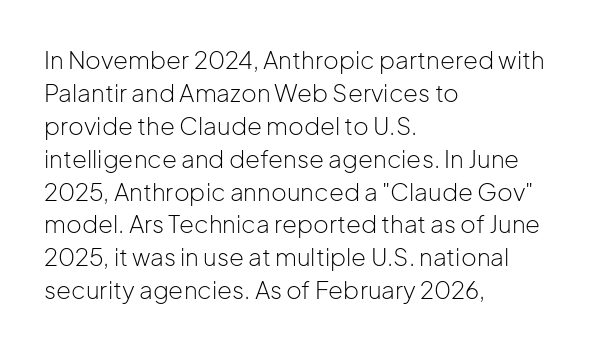
Q: Is the text bold? A: No.
Q: Is the text italic (slanted)? A: No, it is upright.
Q: Is the text underlined? A: No.
Q: How is the paragraph aligned? A: Left-aligned.
Q: Is the spacing between letters normal or unusually wide? A: Normal.
Q: Is the spacing between lines tight, normal or loose? A: Normal.
